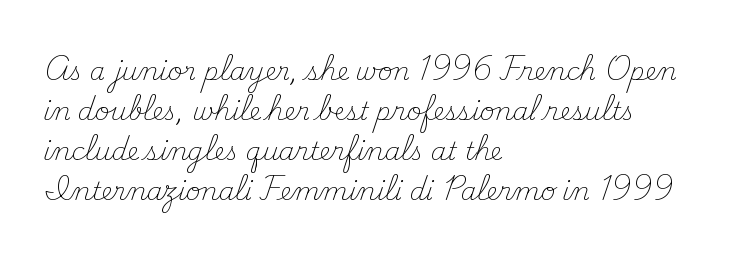
Q: Is the text bold? A: No.
Q: Is the text italic (slanted)? A: Yes.
Q: Is the text underlined? A: No.
Q: How is the paragraph aligned? A: Left-aligned.
Q: Is the spacing between letters normal or unusually wide? A: Normal.
Q: Is the spacing between lines tight, normal or loose? A: Normal.
